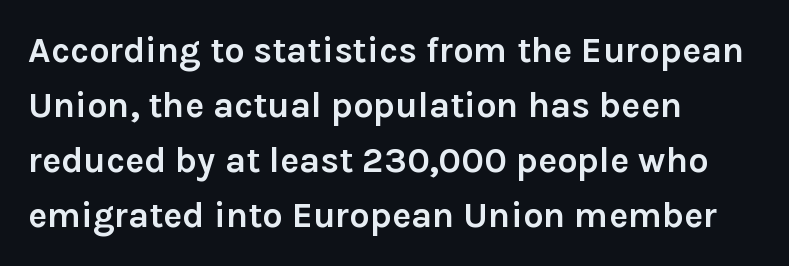
The image shows 36 px semibold sans-serif type, upright; set left-aligned, normal line spacing (1.53x), normal letter spacing, not underlined; low stroke contrast and a medium x-height.
